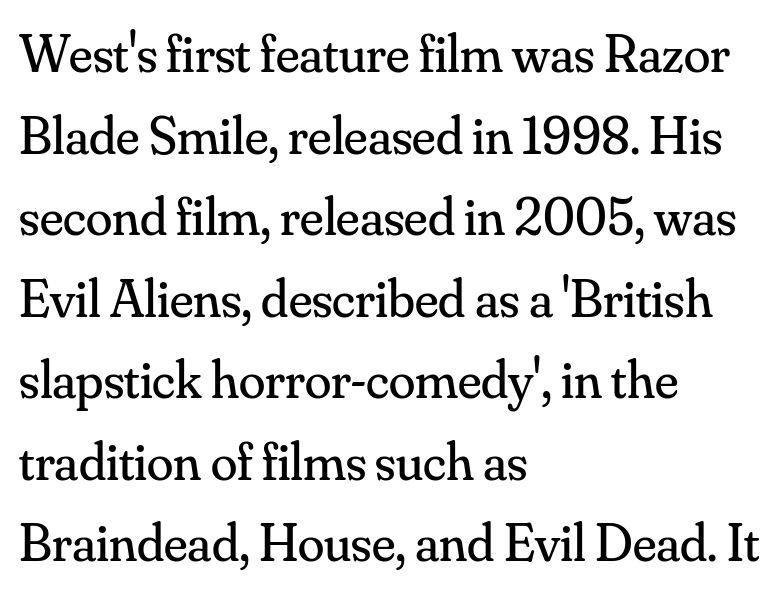
{"serif": "yes", "italic": "no", "bold": "no", "weight": "regular", "width": "normal", "stroke_contrast": "medium", "x_height": "small", "monospaced": "no", "underline": "no", "align": "left", "line_spacing": "normal", "line_spacing_ratio": 1.51, "letter_spacing": "normal", "letter_spacing_em": 0.0, "glyph_px": 54}
